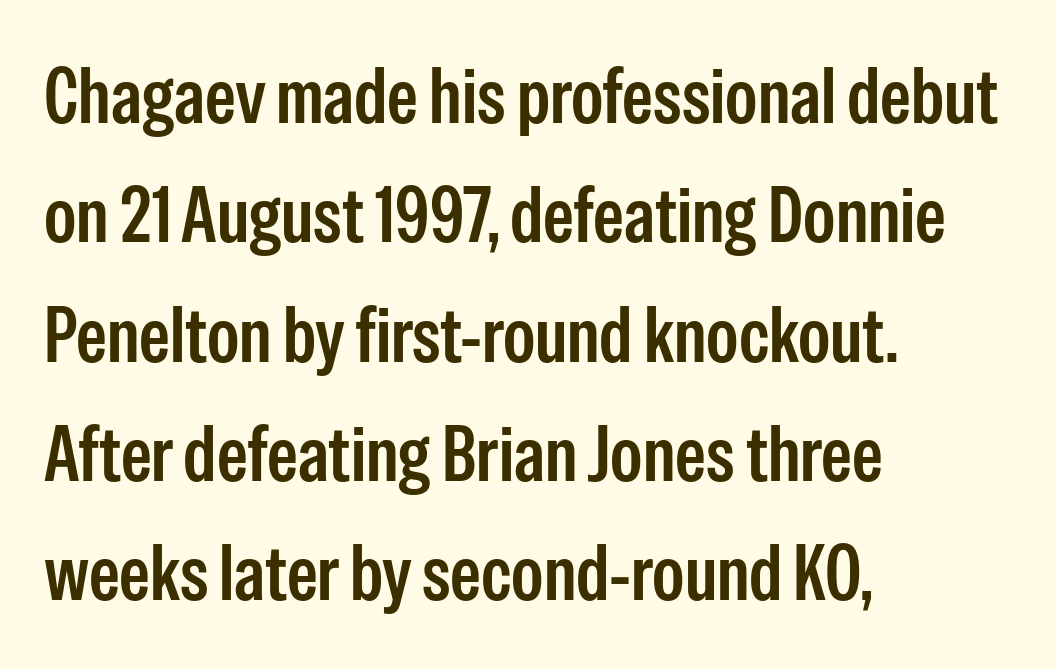
{"serif": "no", "italic": "no", "width": "condensed", "stroke_contrast": "low", "x_height": "medium", "monospaced": "no", "underline": "no", "align": "left", "line_spacing": "normal", "line_spacing_ratio": 1.53, "letter_spacing": "normal", "letter_spacing_em": 0.0, "glyph_px": 78}
